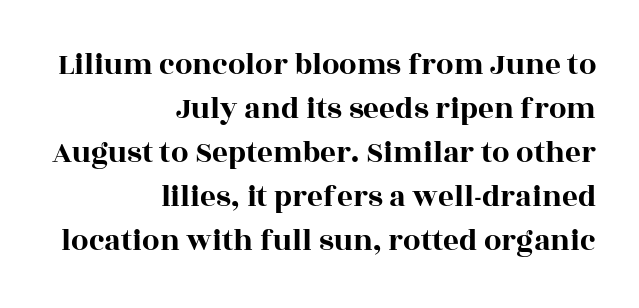
The image shows 31 px wide serif type, upright; set right-aligned, normal line spacing (1.42x), normal letter spacing, not underlined; a large x-height.
